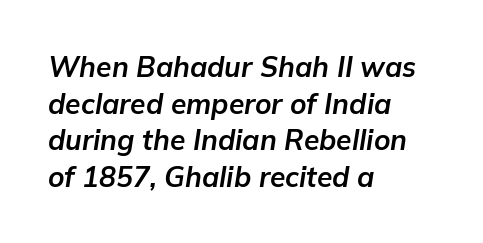
The image shows 28 px bold type, italic (leaning right); set left-aligned, normal line spacing (1.31x), normal letter spacing, not underlined; low stroke contrast and a medium x-height.
